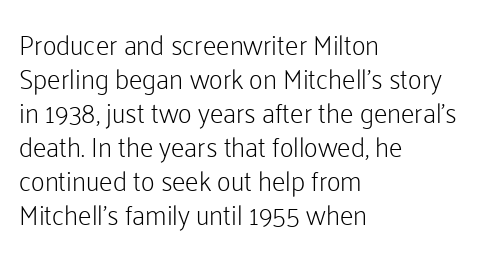
Q: Is the text bold? A: No.
Q: Is the text italic (slanted)? A: No, it is upright.
Q: Is the text underlined? A: No.
Q: How is the paragraph aligned? A: Left-aligned.
Q: Is the spacing between letters normal or unusually wide? A: Normal.
Q: Is the spacing between lines tight, normal or loose? A: Normal.
